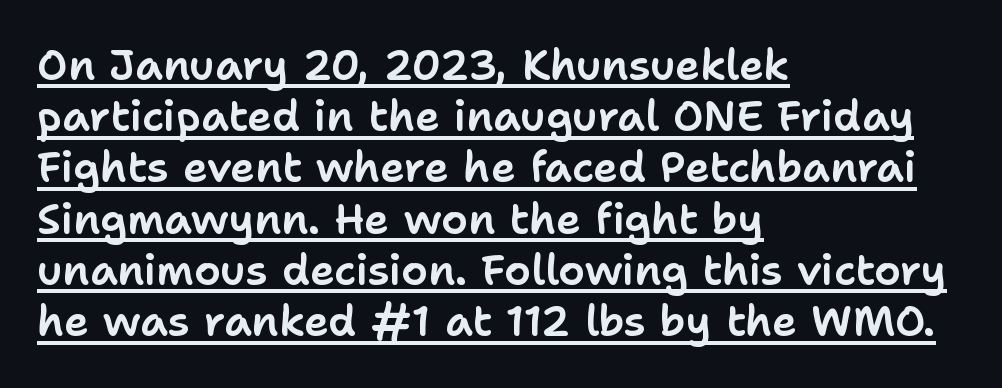
{"serif": "no", "italic": "no", "width": "normal", "stroke_contrast": "low", "x_height": "medium", "monospaced": "no", "underline": "yes", "align": "left", "line_spacing_ratio": 1.22, "letter_spacing": "normal", "letter_spacing_em": 0.0, "glyph_px": 42}
